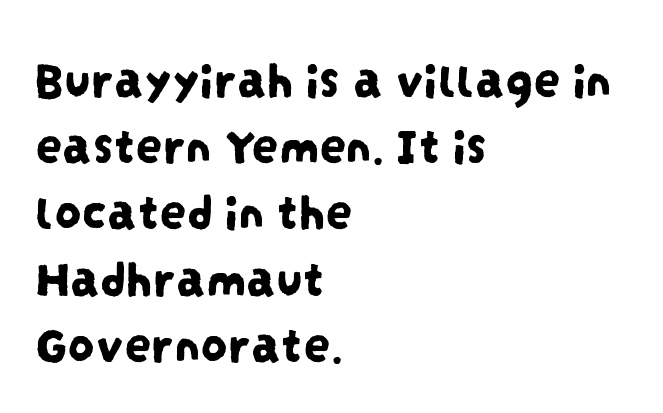
The image shows 53 px condensed sans-serif type; set left-aligned, normal line spacing (1.25x), normal letter spacing, not underlined; low stroke contrast and a large x-height.
